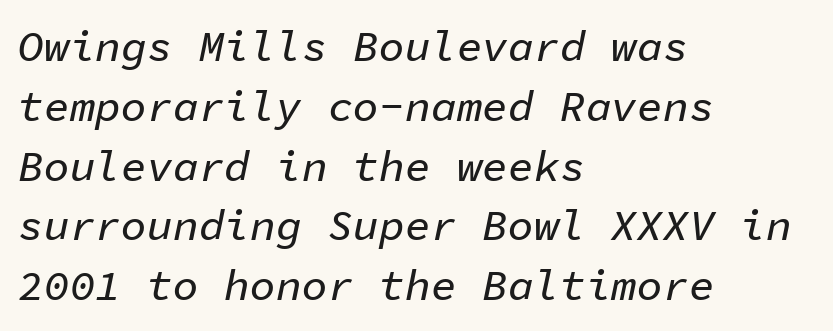
Words appear dense and cohesive because spacing is normal. Spacing verdict: monospaced, one width for all characters. These lines sit exactly where default settings would place them. The setting favours the left margin, as ordinary paragraphs usually do.
